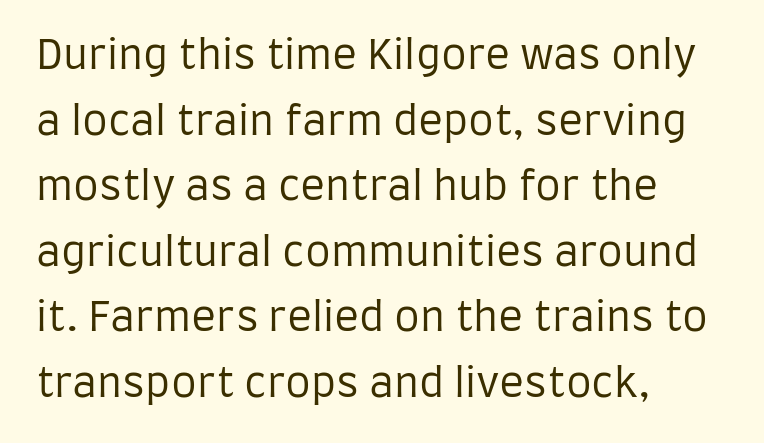
{"serif": "no", "italic": "no", "bold": "no", "weight": "regular", "width": "condensed", "stroke_contrast": "low", "x_height": "large", "monospaced": "no", "underline": "no", "align": "left", "line_spacing": "normal", "line_spacing_ratio": 1.6, "letter_spacing": "normal", "letter_spacing_em": 0.0, "glyph_px": 41}
